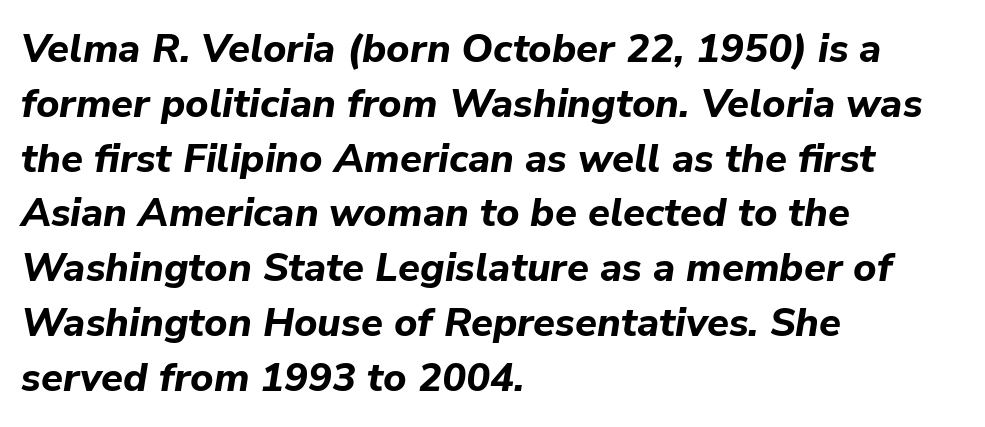
{"italic": "yes", "lean": "right", "slant_degrees": 9, "bold": "yes", "weight": "bold", "width": "normal", "stroke_contrast": "low", "x_height": "medium", "monospaced": "no", "underline": "no", "align": "left", "line_spacing": "normal", "line_spacing_ratio": 1.37, "letter_spacing": "normal", "letter_spacing_em": 0.0, "glyph_px": 40}
